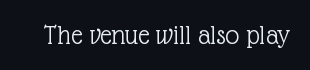
Is this a fixed-width face? No — the glyphs have proportional, varying widths. The weight would be labelled regular, book, light, or lighter still. In terms of letterform style, serifs are clearly present. There is no visible air inserted between adjacent glyphs. The gap between lines stays unmarked.
